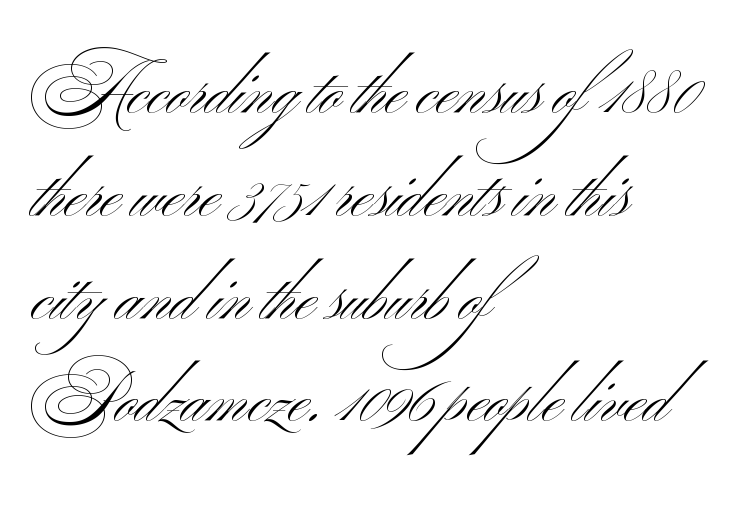
Q: Is the text bold? A: No.
Q: Is the typeface a serif or a sans-serif typeface? A: Sans-serif.
Q: Is the text underlined? A: No.
Q: How is the paragraph aligned? A: Left-aligned.
Q: Is the spacing between letters normal or unusually wide? A: Normal.
Q: Is the spacing between lines tight, normal or loose? A: Normal.
Q: Width (condensed, normal, or wide)? A: Wide.
Q: Stroke contrast? A: Medium.
Q: x-height? A: Small.
Q: Monospaced? A: No.
